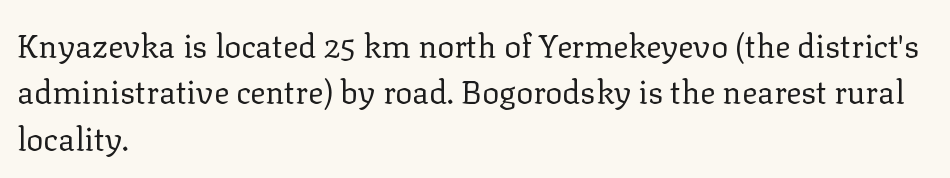
Q: Is the text bold? A: No.
Q: Is the text italic (slanted)? A: No, it is upright.
Q: Is the typeface a serif or a sans-serif typeface? A: Serif.
Q: Is the text underlined? A: No.
Q: How is the paragraph aligned? A: Left-aligned.
Q: Is the spacing between letters normal or unusually wide? A: Normal.
Q: Is the spacing between lines tight, normal or loose? A: Normal.
Q: Width (condensed, normal, or wide)? A: Normal.
Q: Stroke contrast? A: Low.
Q: x-height? A: Medium.
Q: Monospaced? A: No.
